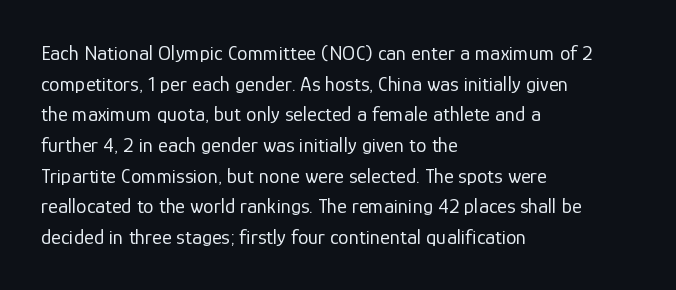
The strip under each line holds only bare page. The lines in this sample share a left origin and differ only in where they stop. The block of text has a typical density, with ordinary space between rows. A typesetter would call this zero additional tracking. Each stroke keeps to a modest, everyday thickness or less. Style check: upright.
